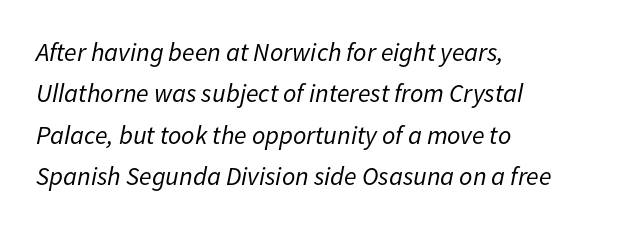
Type without underlining. Every row of glyphs begins at an identical x-position on the left. Regarding leading, the lines here are spaced in the standard way. This is oblique type, the kind used for emphasis or titles.
